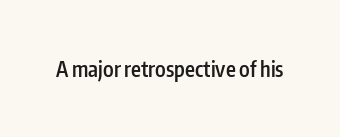
{"italic": "no", "bold": "semi", "underline": "no", "letter_spacing": "normal", "letter_spacing_em": 0.0, "glyph_px": 21}
